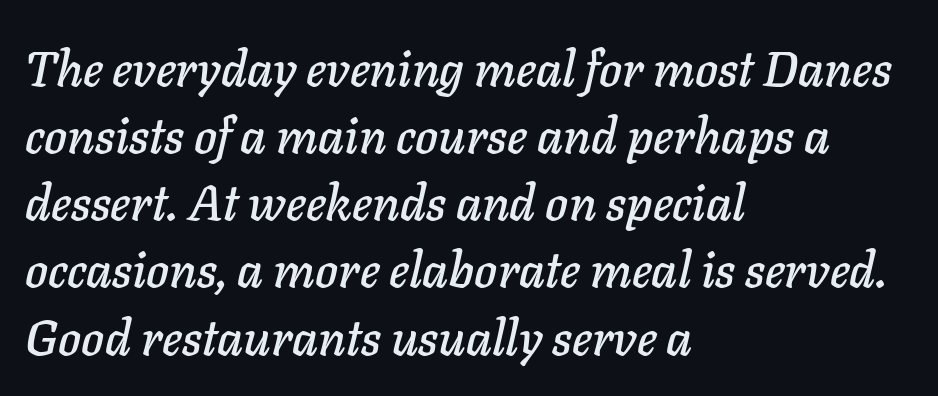
The image shows 49 px text type, italic (leaning right); set left-aligned, normal line spacing (1.37x), normal letter spacing, not underlined; low stroke contrast and a medium x-height.
